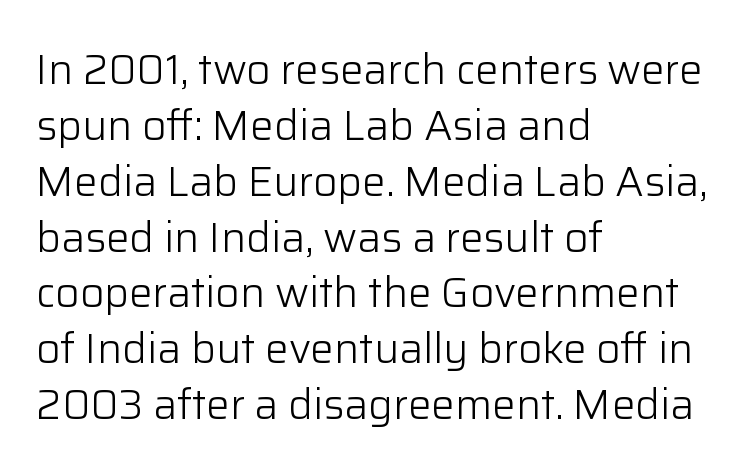
The image shows 42 px light sans-serif type, upright; set left-aligned, normal line spacing (1.33x), normal letter spacing, not underlined; low stroke contrast and a medium x-height.
